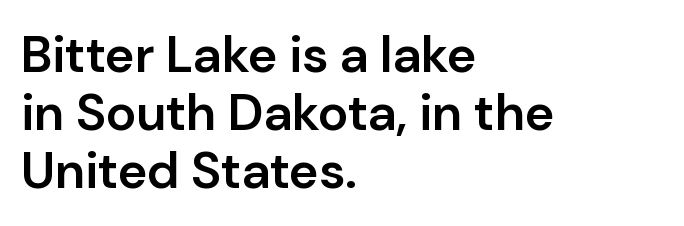
The image shows 51 px semibold sans-serif type, upright; set left-aligned, tight line spacing (1.14x), normal letter spacing, not underlined; low stroke contrast and a medium x-height.
